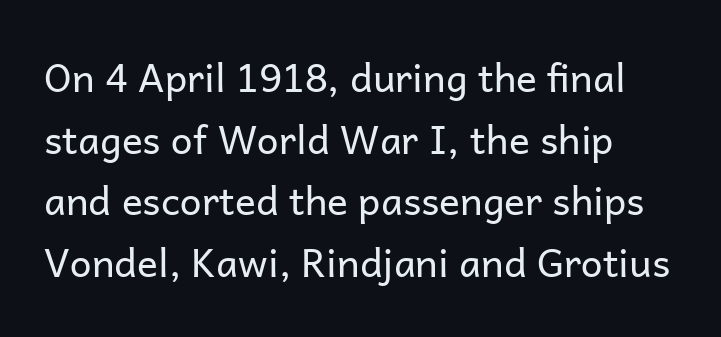
Tall strokes in this sample are plumb rather than angled. Normally led — the rows are evenly, conventionally spaced. To sum up the face: it is a sans, with no serifs. Nothing unusual about the tracking: characters are spaced as the font intends.
